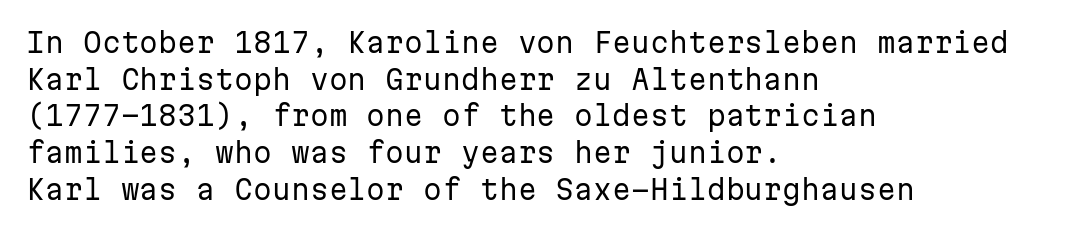
Reading down the block, your eye returns to a fixed left position each line. Do the letters lean? They stand straight. The strip under each line holds only bare page. Bold? No — there's no thickening of the strokes. Line spacing here is normal. Glyph-to-glyph distance matches everyday printed text.
